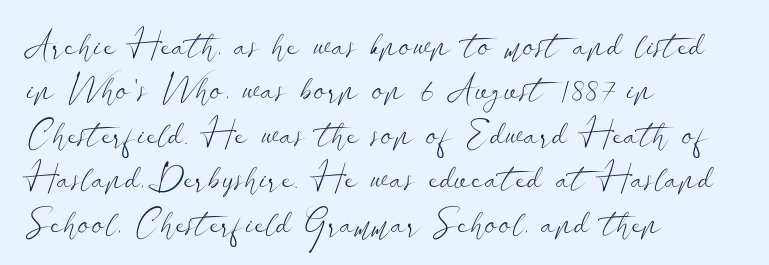
The image shows 35 px light, wide sans-serif type; set left-aligned, normal line spacing (1.27x), normal letter spacing, not underlined; low stroke contrast and a small x-height.
